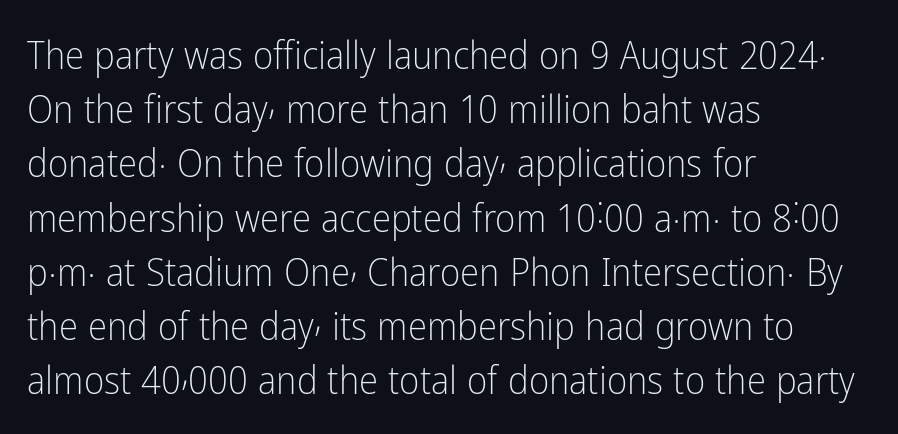
A normal amount of white space separates one row of letters from the next. The passage shown has conventional tracking throughout. Note: no serifs on the glyphs. This rendering features lettering with no underline. Note the varied advance widths — an 'i' is clearly narrower than an 'm'.
